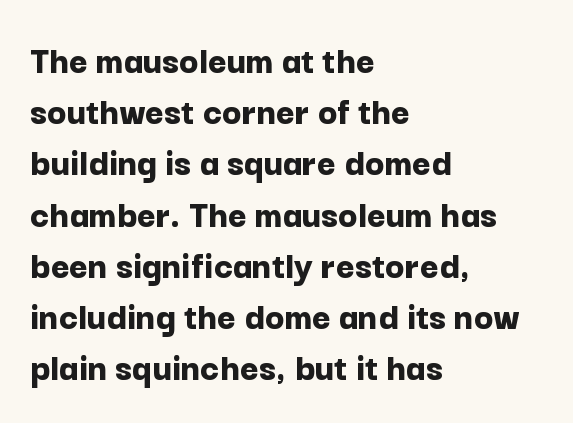
{"serif": "no", "italic": "no", "bold": "yes", "weight": "bold", "width": "normal", "stroke_contrast": "low", "x_height": "medium", "monospaced": "no", "underline": "no", "align": "left", "line_spacing": "normal", "line_spacing_ratio": 1.28, "letter_spacing": "normal", "letter_spacing_em": 0.0, "glyph_px": 40}
